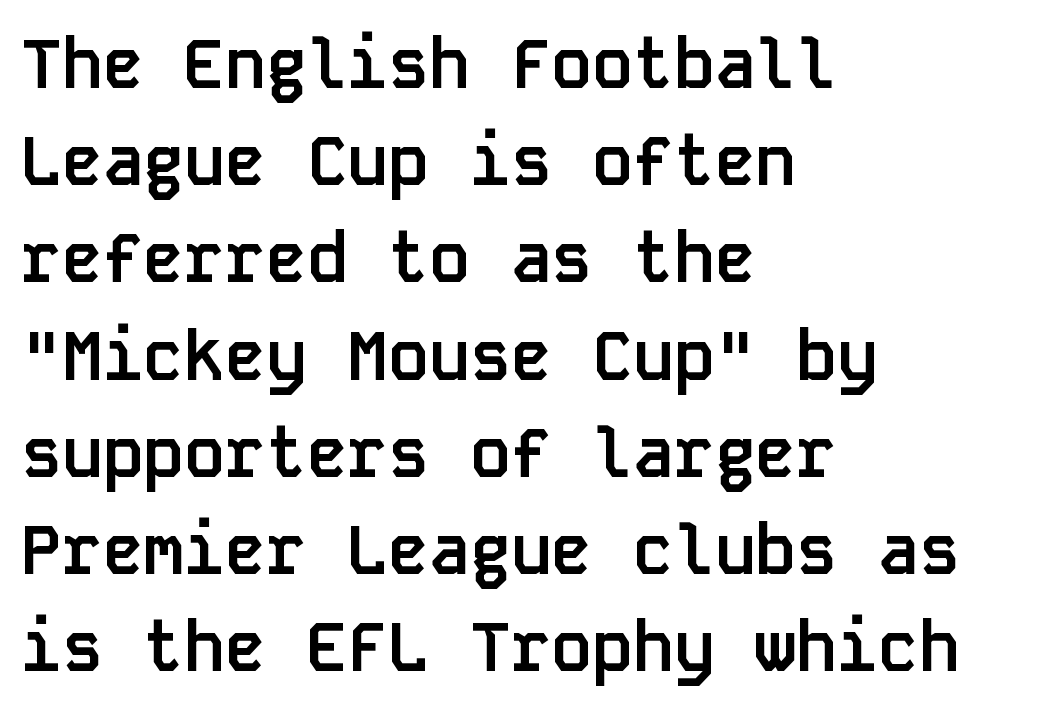
Each new line begins a customary step beneath the previous one. A sans-serif font was chosen for this passage. Is the block centered? No — it sits flush against the left margin. A bare baseline throughout the passage. The characters look thick and weighty, a clear bold. The rendering uses typewriter-style spacing with identical character cells.
